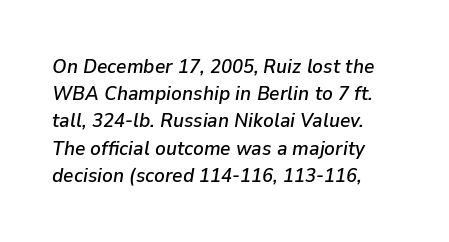
{"italic": "yes", "lean": "right", "slant_degrees": 9, "underline": "no", "align": "left", "line_spacing": "normal", "line_spacing_ratio": 1.36, "letter_spacing": "normal", "letter_spacing_em": 0.0, "glyph_px": 20}
